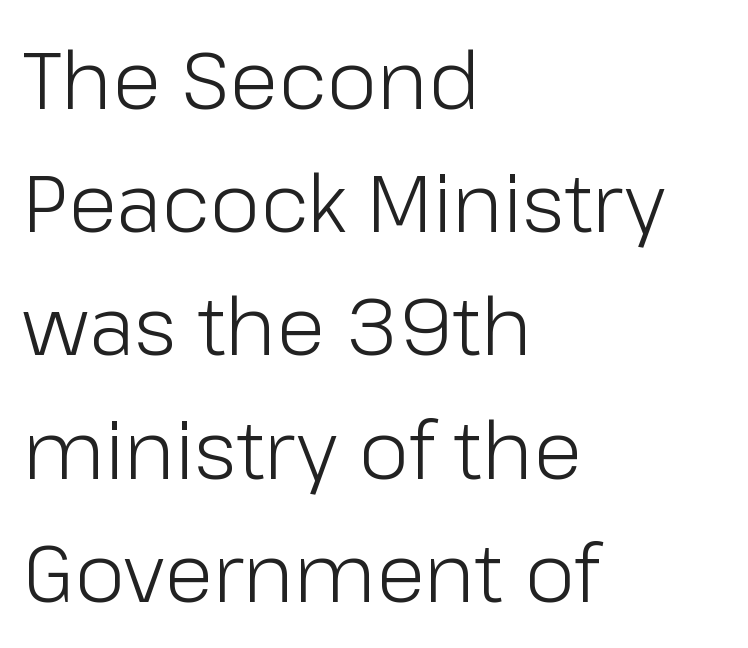
{"serif": "no", "italic": "no", "bold": "no", "weight": "light", "width": "normal", "stroke_contrast": "low", "x_height": "medium", "monospaced": "no", "underline": "no", "align": "left", "line_spacing": "normal", "line_spacing_ratio": 1.54, "letter_spacing": "normal", "letter_spacing_em": 0.0, "glyph_px": 80}
